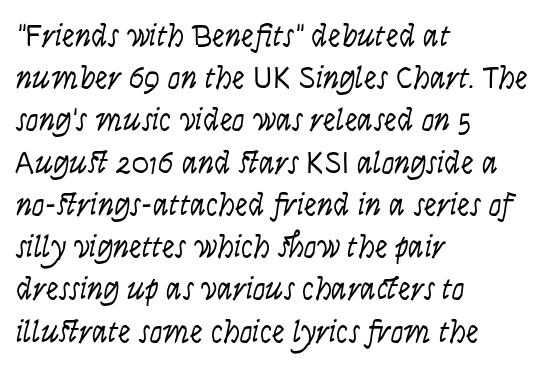
Q: Is the text bold? A: No.
Q: Is the text italic (slanted)? A: Yes.
Q: Is the typeface a serif or a sans-serif typeface? A: Sans-serif.
Q: Is the text underlined? A: No.
Q: How is the paragraph aligned? A: Left-aligned.
Q: Is the spacing between letters normal or unusually wide? A: Normal.
Q: Is the spacing between lines tight, normal or loose? A: Normal.
Q: Width (condensed, normal, or wide)? A: Condensed.
Q: Stroke contrast? A: Low.
Q: x-height? A: Large.
Q: Monospaced? A: No.
